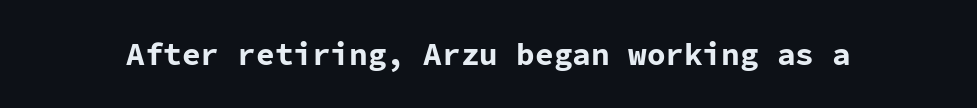
{"serif": "no", "italic": "no", "bold": "yes", "weight": "bold", "width": "normal", "stroke_contrast": "low", "x_height": "medium", "monospaced": "yes", "underline": "no", "letter_spacing": "normal", "letter_spacing_em": 0.0, "glyph_px": 31}
